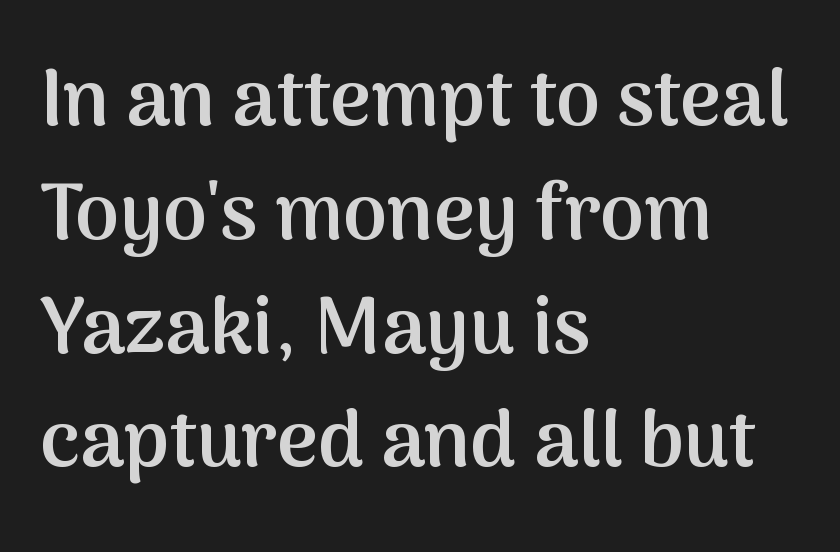
Q: Is the text bold? A: Semi-bold.
Q: Is the text italic (slanted)? A: No, it is upright.
Q: Is the typeface a serif or a sans-serif typeface? A: Sans-serif.
Q: Is the text underlined? A: No.
Q: How is the paragraph aligned? A: Left-aligned.
Q: Is the spacing between letters normal or unusually wide? A: Normal.
Q: Is the spacing between lines tight, normal or loose? A: Normal.
Q: Width (condensed, normal, or wide)? A: Normal.
Q: Stroke contrast? A: Medium.
Q: x-height? A: Medium.
Q: Monospaced? A: No.
